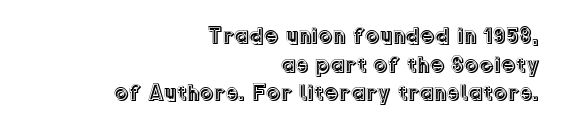
The image shows 23 px text type, upright; set right-aligned, line spacing 1.24x, normal letter spacing, not underlined.
